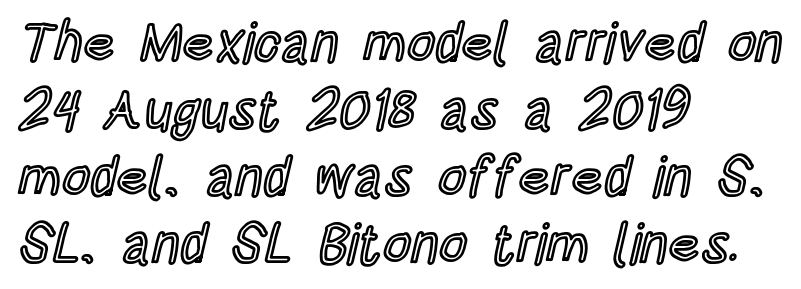
{"width": "condensed", "x_height": "large", "monospaced": "no", "underline": "no", "align": "left", "line_spacing_ratio": 1.22, "letter_spacing": "normal", "letter_spacing_em": 0.0, "glyph_px": 55}
